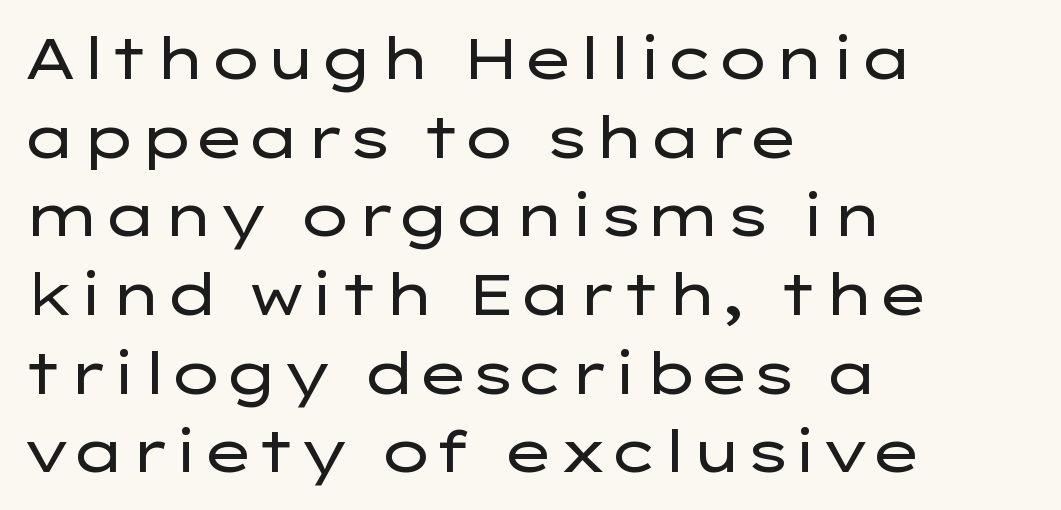
Q: Is the text bold? A: No.
Q: Is the text italic (slanted)? A: No, it is upright.
Q: Is the typeface a serif or a sans-serif typeface? A: Sans-serif.
Q: Is the text underlined? A: No.
Q: How is the paragraph aligned? A: Left-aligned.
Q: Is the spacing between letters normal or unusually wide? A: Normal.
Q: Is the spacing between lines tight, normal or loose? A: Normal.
Q: Width (condensed, normal, or wide)? A: Wide.
Q: Stroke contrast? A: Low.
Q: x-height? A: Medium.
Q: Monospaced? A: No.
